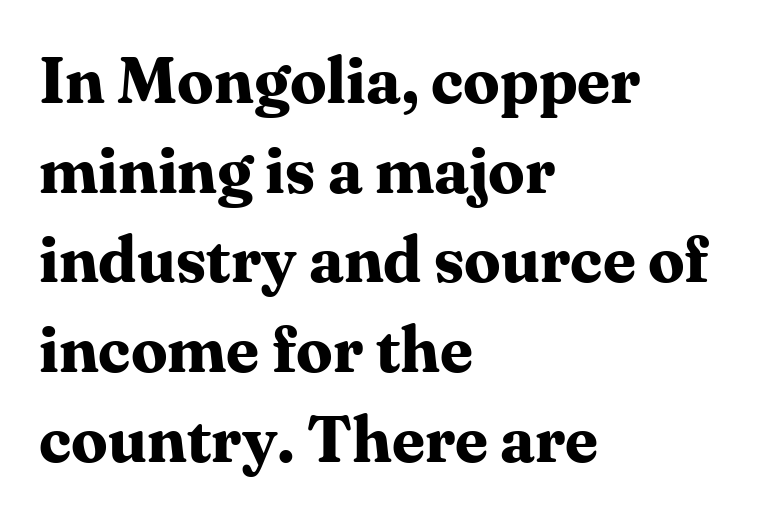
Q: Is the text bold? A: Yes.
Q: Is the text italic (slanted)? A: No, it is upright.
Q: Is the typeface a serif or a sans-serif typeface? A: Serif.
Q: Is the text underlined? A: No.
Q: How is the paragraph aligned? A: Left-aligned.
Q: Is the spacing between letters normal or unusually wide? A: Normal.
Q: Is the spacing between lines tight, normal or loose? A: Normal.
Q: Width (condensed, normal, or wide)? A: Normal.
Q: Stroke contrast? A: Medium.
Q: x-height? A: Medium.
Q: Monospaced? A: No.
